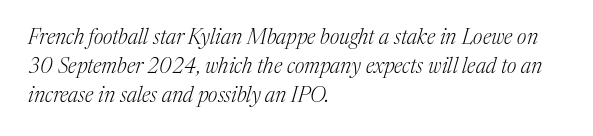
{"italic": "yes", "lean": "right", "slant_degrees": 17, "bold": "no", "underline": "no", "align": "left", "line_spacing": "normal", "line_spacing_ratio": 1.37, "letter_spacing": "normal", "letter_spacing_em": 0.0, "glyph_px": 21}
